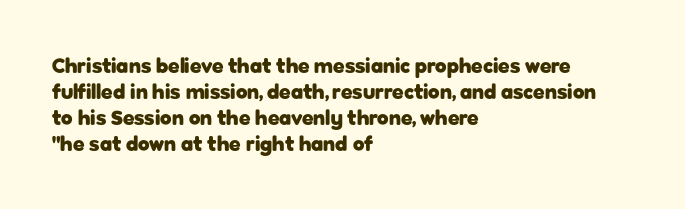
{"italic": "no", "bold": "yes", "underline": "no", "align": "left", "line_spacing_ratio": 1.24, "letter_spacing": "normal", "letter_spacing_em": 0.0, "glyph_px": 21}
